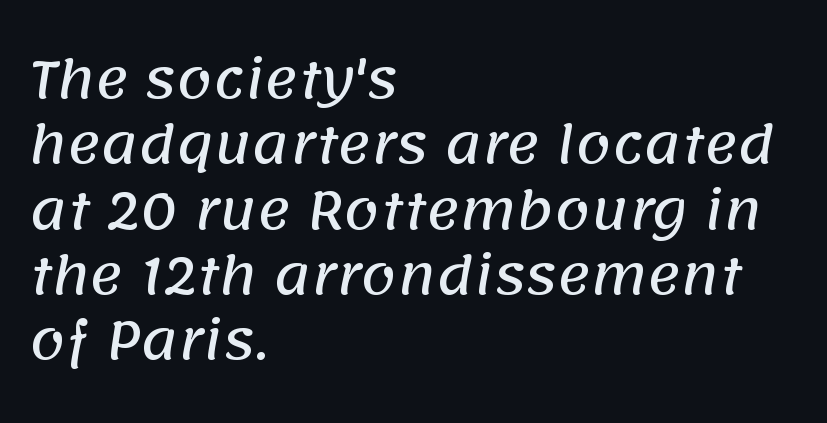
{"serif": "no", "width": "normal", "stroke_contrast": "low", "x_height": "large", "monospaced": "no", "underline": "no", "align": "left", "line_spacing": "normal", "line_spacing_ratio": 1.28, "letter_spacing": "normal", "letter_spacing_em": 0.0, "glyph_px": 51}
